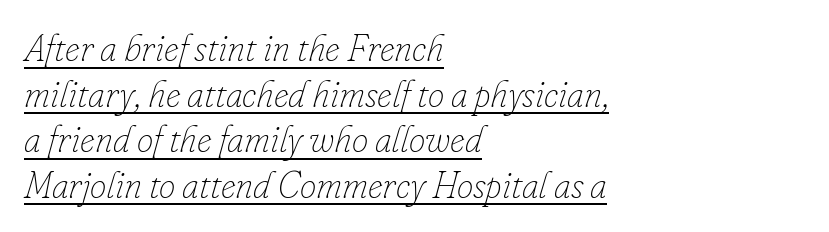
The image shows 37 px thin type, italic (leaning right); set left-aligned, line spacing 1.23x, normal letter spacing, underlined; low stroke contrast and a small x-height.
